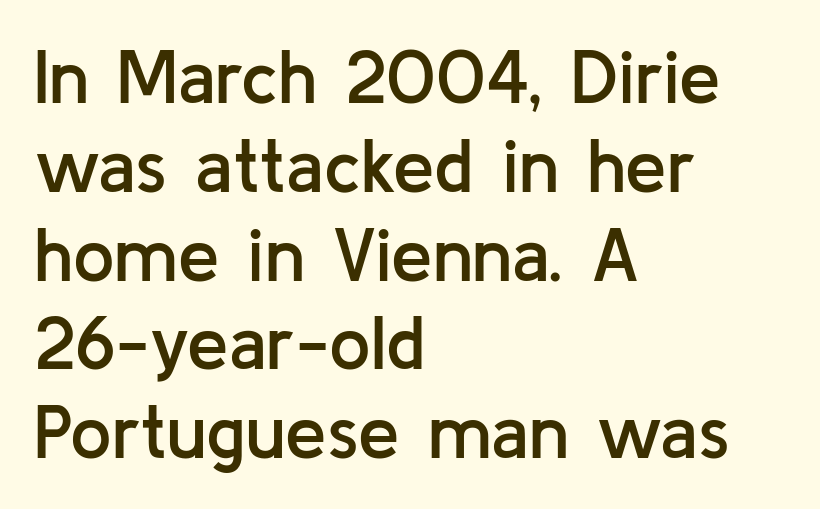
Underline: absent. These lines stack with their left ends in a neat column. How are the letters spaced? Ordinarily, with no added tracking. A typesetter would mark this as roman, not italic. Set as a demibold, roughly 600 on the weight scale. The designer went with a sans here, leaving each stem footless.
